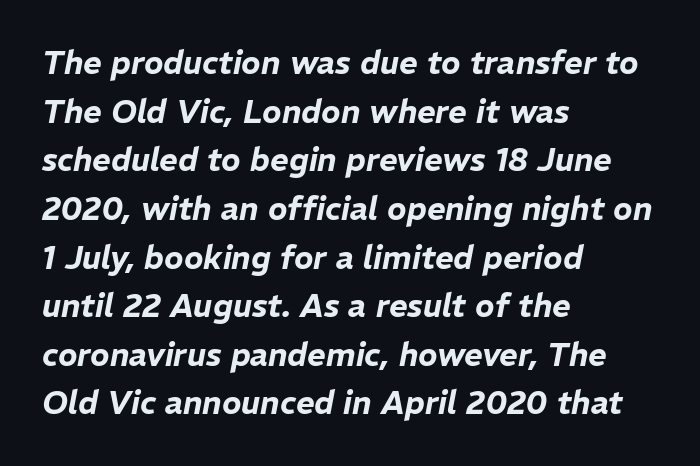
Where is the straight margin? On the left. The gaps between neighbouring characters are ordinary and unremarkable. What's the leading like? Ordinary, nothing unusual. Think of a printed novel: that variable character pitch is what you see here. You can tell it's italic because the verticals aren't actually vertical.
